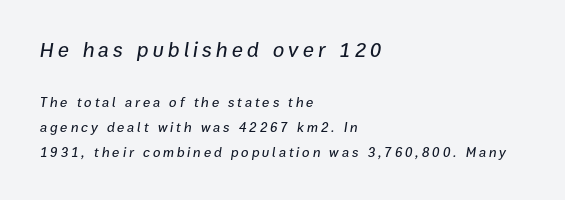
The passage shown is not underscored anywhere. The specimen reads as italic at a glance. The letters in the upper block stand taller than those in the block below. Horizontally, the lines are justified to the leading edge only.
